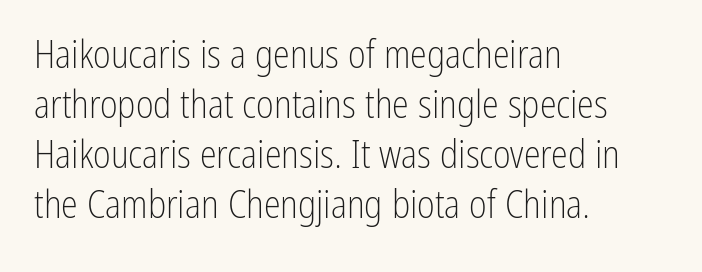
Q: Is the text bold? A: No.
Q: Is the text italic (slanted)? A: No, it is upright.
Q: Is the typeface a serif or a sans-serif typeface? A: Sans-serif.
Q: Is the text underlined? A: No.
Q: How is the paragraph aligned? A: Left-aligned.
Q: Is the spacing between letters normal or unusually wide? A: Normal.
Q: Is the spacing between lines tight, normal or loose? A: Normal.
Q: Width (condensed, normal, or wide)? A: Condensed.
Q: Stroke contrast? A: Low.
Q: x-height? A: Medium.
Q: Monospaced? A: No.
